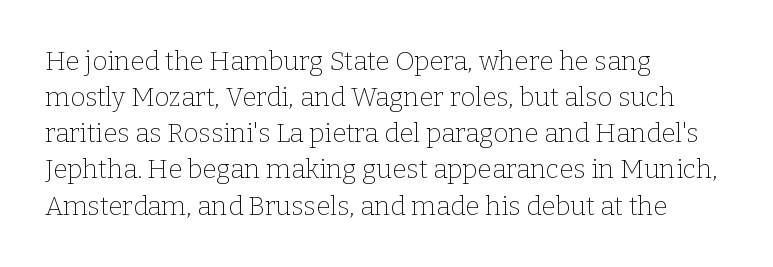
{"italic": "no", "bold": "no", "underline": "no", "align": "left", "line_spacing": "normal", "line_spacing_ratio": 1.39, "letter_spacing": "normal", "letter_spacing_em": 0.0, "glyph_px": 26}
